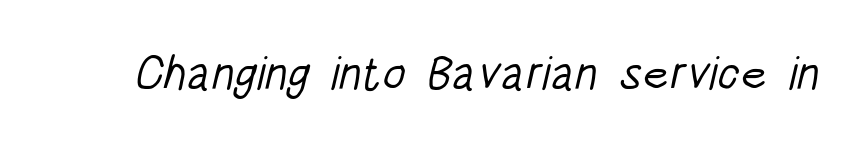
Default kerning and tracking; the words read as compact shapes. What kind of face is this? One without serifs — a sans. This reads as an unemphasized weight, regular at the heaviest. A bare baseline throughout the passage. Think of a printed novel: that variable character pitch is what you see here.
